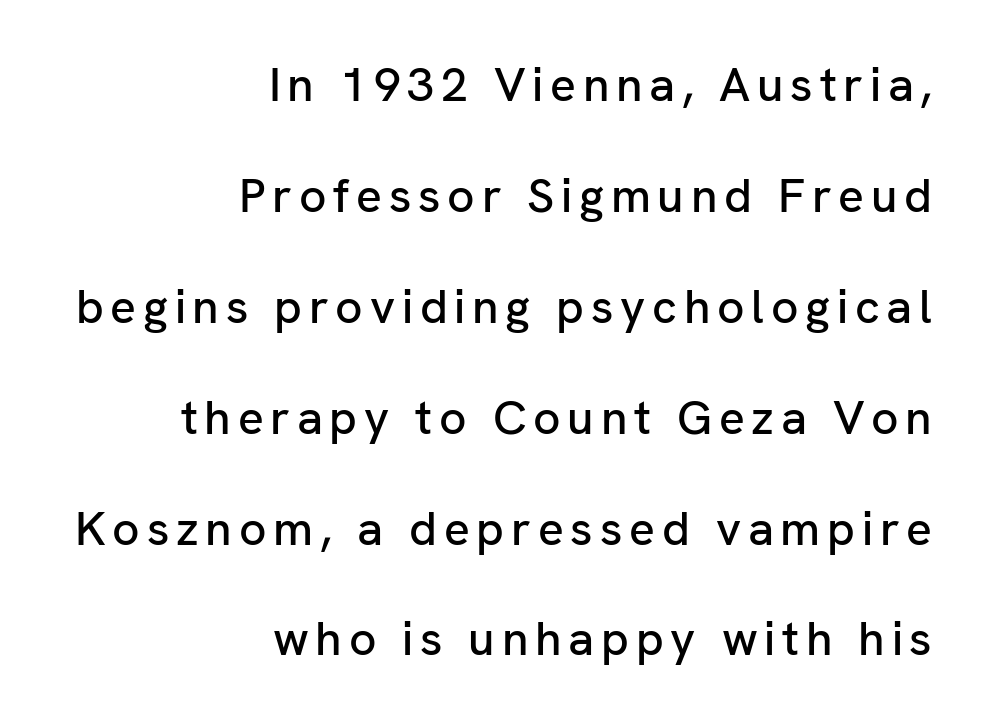
Q: Is the text italic (slanted)? A: No, it is upright.
Q: Is the typeface a serif or a sans-serif typeface? A: Sans-serif.
Q: Is the text underlined? A: No.
Q: How is the paragraph aligned? A: Right-aligned.
Q: Is the spacing between lines tight, normal or loose? A: Loose.
Q: Width (condensed, normal, or wide)? A: Normal.
Q: Stroke contrast? A: Low.
Q: x-height? A: Medium.
Q: Monospaced? A: No.
